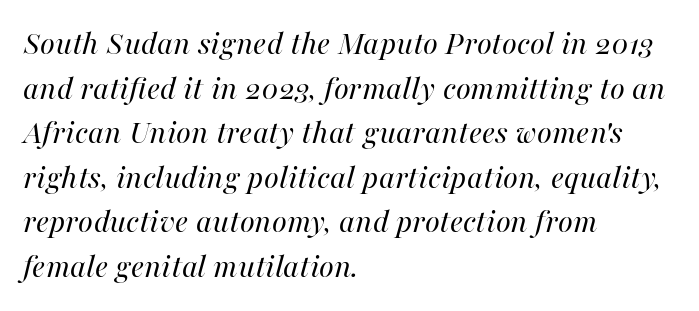
These lines are rendered in a variable-pitch font. The foot of each line stays bare and open. A quiet, ordinary-to-light weight characterises the typeface. The rendering uses a moderate line-height, typical for paragraphs. Letter spacing: default. Quick note: italic.
